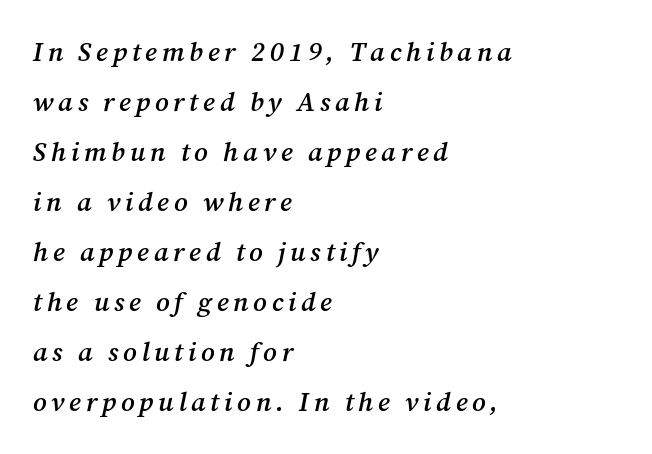
The image shows 27 px text type, italic (leaning right); set left-aligned, line spacing 1.85x, not underlined.
